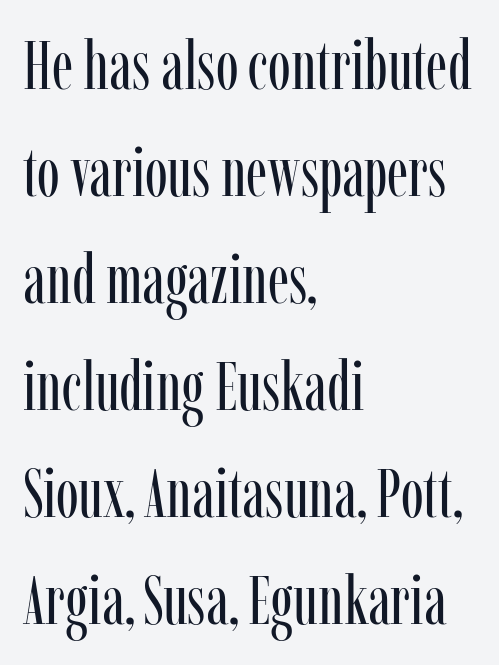
{"serif": "yes", "italic": "no", "bold": "no", "weight": "regular", "width": "condensed", "stroke_contrast": "low", "x_height": "medium", "monospaced": "no", "underline": "no", "align": "left", "line_spacing": "normal", "line_spacing_ratio": 1.55, "letter_spacing": "normal", "letter_spacing_em": 0.0, "glyph_px": 69}
